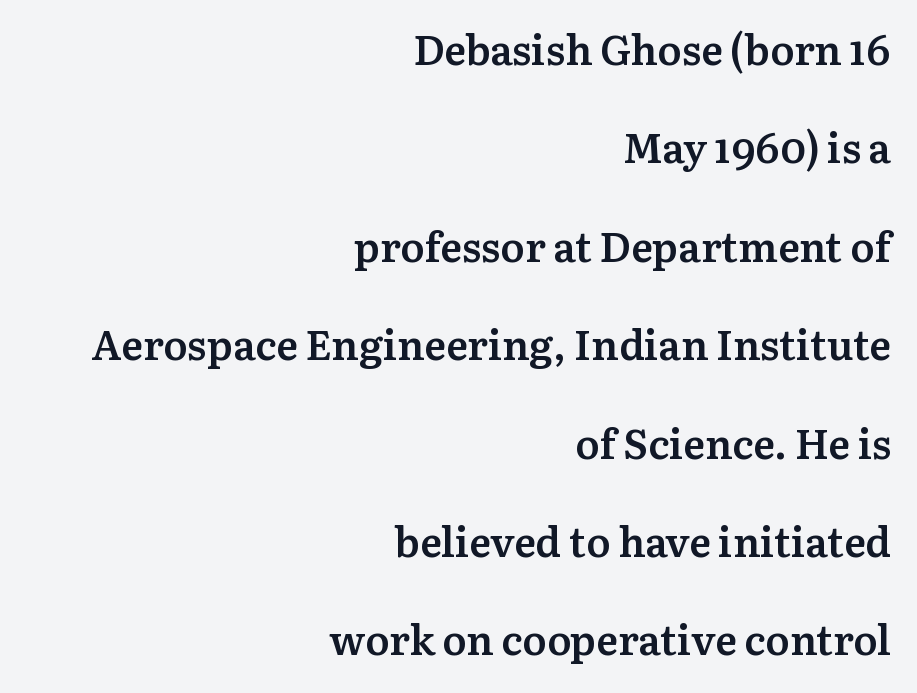
The lines in this sample share a right terminus and differ only in where they begin. Each word holds together tightly as a unit, with standard inter-letter gaps. Is there any slant? The stems are plumb. The face used here is proportionally spaced, like ordinary book or web type.
